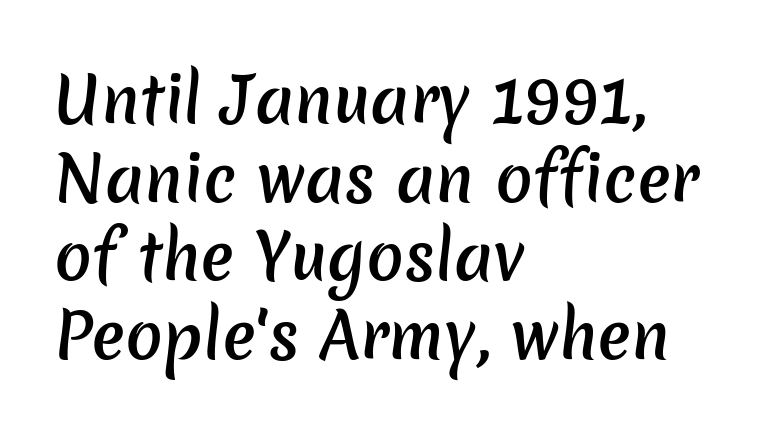
Q: Is the text bold? A: Semi-bold.
Q: Is the typeface a serif or a sans-serif typeface? A: Sans-serif.
Q: Is the text underlined? A: No.
Q: How is the paragraph aligned? A: Left-aligned.
Q: Is the spacing between letters normal or unusually wide? A: Normal.
Q: Is the spacing between lines tight, normal or loose? A: Normal.
Q: Width (condensed, normal, or wide)? A: Normal.
Q: Stroke contrast? A: Low.
Q: x-height? A: Medium.
Q: Monospaced? A: No.
